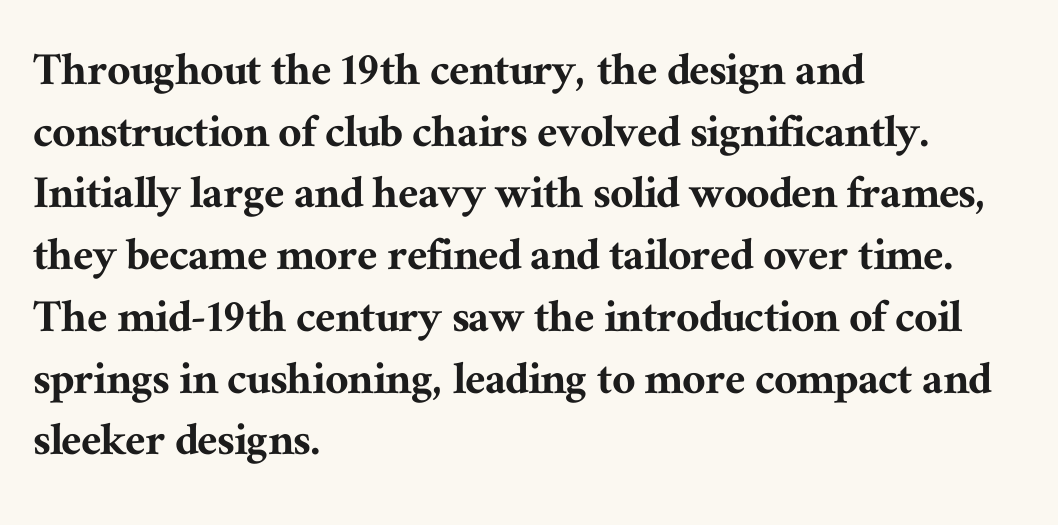
{"serif": "yes", "italic": "no", "width": "normal", "stroke_contrast": "medium", "x_height": "medium", "monospaced": "no", "underline": "no", "align": "left", "line_spacing_ratio": 1.21, "letter_spacing": "normal", "letter_spacing_em": 0.0, "glyph_px": 51}
